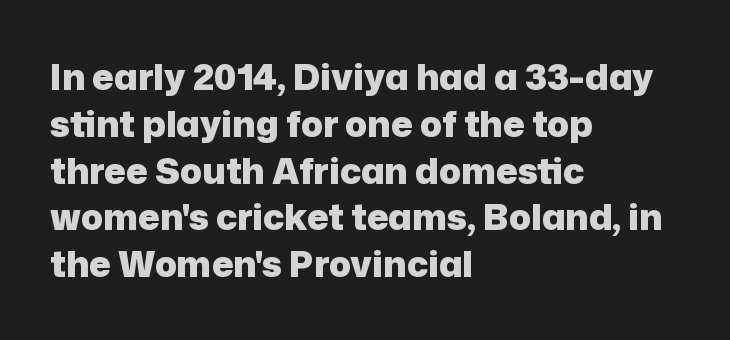
Q: Is the text bold? A: Yes.
Q: Is the text italic (slanted)? A: No, it is upright.
Q: Is the typeface a serif or a sans-serif typeface? A: Sans-serif.
Q: Is the text underlined? A: No.
Q: How is the paragraph aligned? A: Left-aligned.
Q: Is the spacing between letters normal or unusually wide? A: Normal.
Q: Is the spacing between lines tight, normal or loose? A: Normal.
Q: Width (condensed, normal, or wide)? A: Normal.
Q: Stroke contrast? A: Low.
Q: x-height? A: Medium.
Q: Monospaced? A: No.
